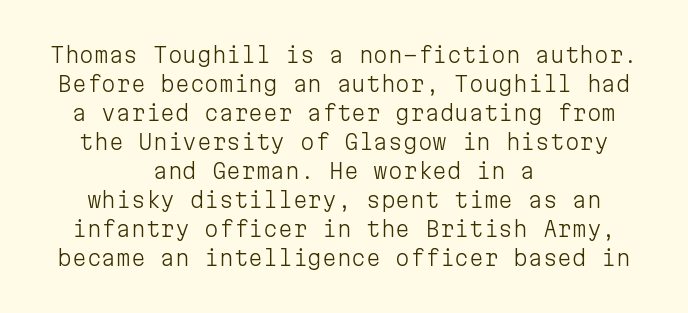
Q: Is the text bold? A: No.
Q: Is the text italic (slanted)? A: No, it is upright.
Q: Is the text underlined? A: No.
Q: How is the paragraph aligned? A: Centered.
Q: Is the spacing between letters normal or unusually wide? A: Normal.
Q: Is the spacing between lines tight, normal or loose? A: Normal.
